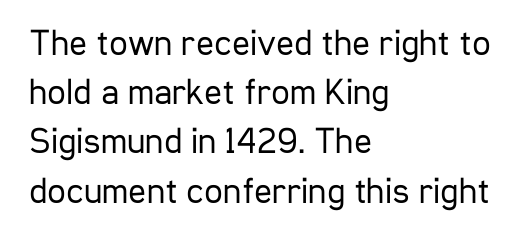
The image shows 37 px regular-weight, condensed sans-serif type, upright; set left-aligned, normal line spacing (1.33x), normal letter spacing, not underlined; low stroke contrast and a medium x-height.
